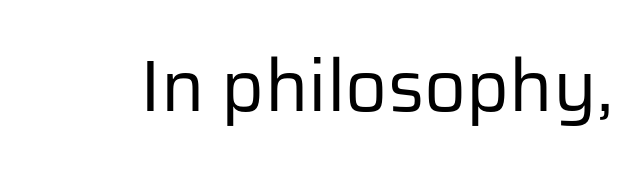
The image shows 73 px regular-weight sans-serif type, upright; set normal letter spacing, not underlined; low stroke contrast and a medium x-height.
